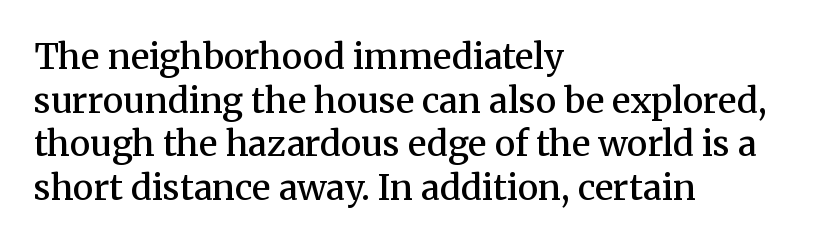
{"serif": "yes", "italic": "no", "bold": "semi", "weight": "semibold", "width": "normal", "stroke_contrast": "medium", "x_height": "medium", "monospaced": "no", "underline": "no", "align": "left", "line_spacing": "normal", "line_spacing_ratio": 1.25, "letter_spacing": "normal", "letter_spacing_em": 0.0, "glyph_px": 35}
